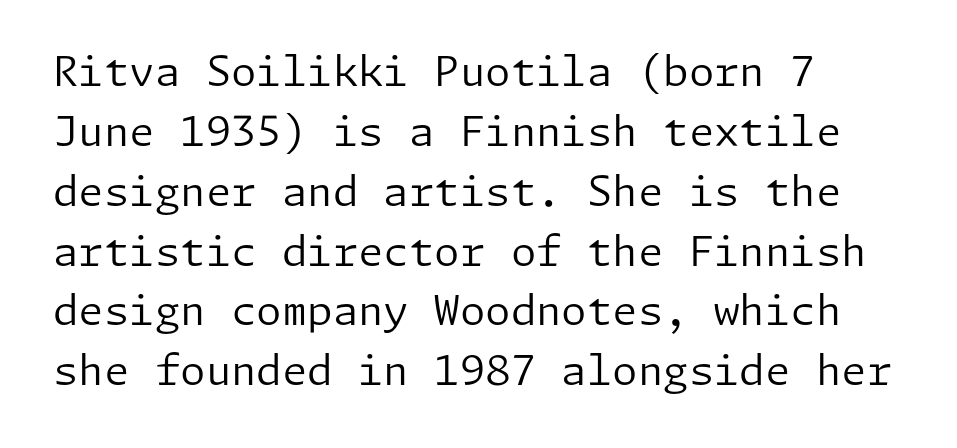
The image shows 41 px regular-weight sans-serif type, upright; set left-aligned, normal line spacing (1.46x), normal letter spacing, not underlined; low stroke contrast and a medium x-height.
